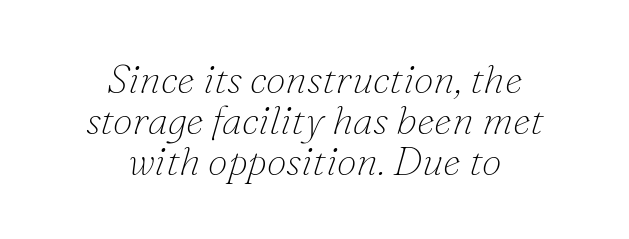
Q: Is the text bold? A: No.
Q: Is the text italic (slanted)? A: Yes, it leans right by about 16 degrees.
Q: Is the typeface a serif or a sans-serif typeface? A: Serif.
Q: Is the text underlined? A: No.
Q: How is the paragraph aligned? A: Centered.
Q: Is the spacing between letters normal or unusually wide? A: Normal.
Q: Is the spacing between lines tight, normal or loose? A: Tight.
Q: Width (condensed, normal, or wide)? A: Normal.
Q: Stroke contrast? A: Low.
Q: x-height? A: Small.
Q: Monospaced? A: No.
